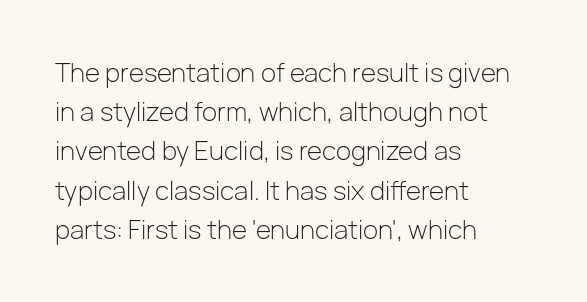
The image shows 25 px text type, upright; set left-aligned, normal line spacing (1.57x), normal letter spacing, not underlined.
